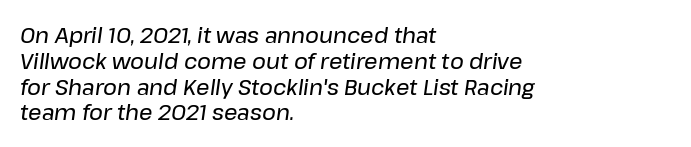
{"italic": "yes", "lean": "right", "slant_degrees": 8, "underline": "no", "align": "left", "line_spacing_ratio": 1.23, "letter_spacing": "normal", "letter_spacing_em": 0.0, "glyph_px": 21}
